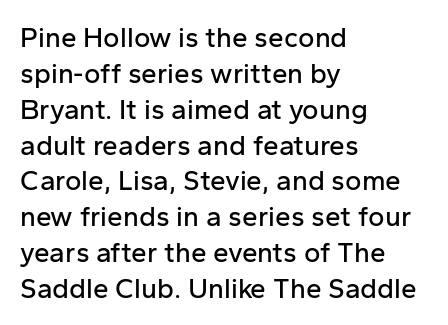
Nobody drew a line under any word here. Think of a printed novel: that variable character pitch is what you see here. Each line starts at the same left margin while the right side varies. What's the leading like? Ordinary, nothing unusual.
